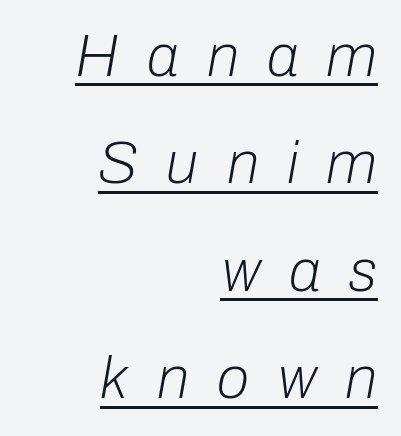
Caption: multi-line text, flush right, ragged left. If you drew a line through each stem, it would be angled. Compared with undecorated copy, this sample adds a rule below the words. Between one letter and the next there's a generous, obvious gap. Spacing verdict: proportional, widths tailored to each character.
